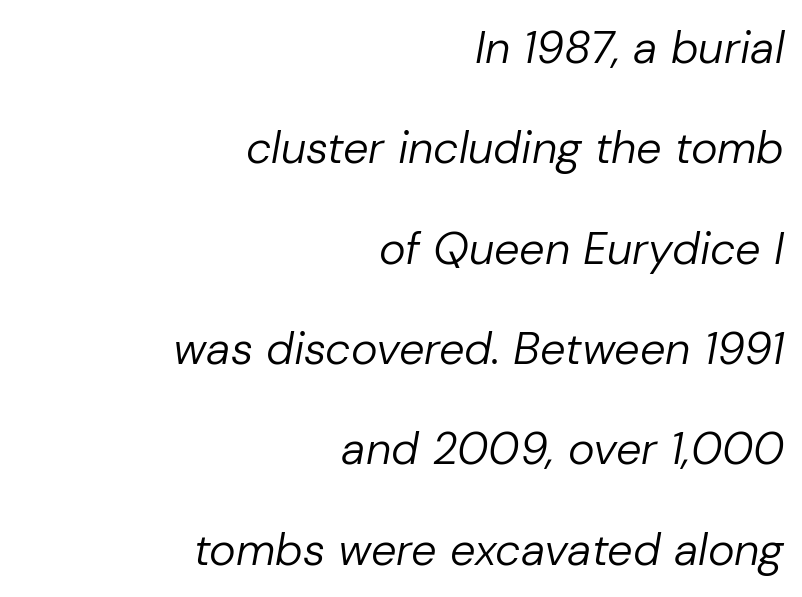
Q: Is the text bold? A: No.
Q: Is the text italic (slanted)? A: Yes, it leans right by about 10 degrees.
Q: Is the text underlined? A: No.
Q: How is the paragraph aligned? A: Right-aligned.
Q: Is the spacing between letters normal or unusually wide? A: Normal.
Q: Is the spacing between lines tight, normal or loose? A: Loose.
Q: Width (condensed, normal, or wide)? A: Normal.
Q: Stroke contrast? A: Low.
Q: x-height? A: Medium.
Q: Monospaced? A: No.
